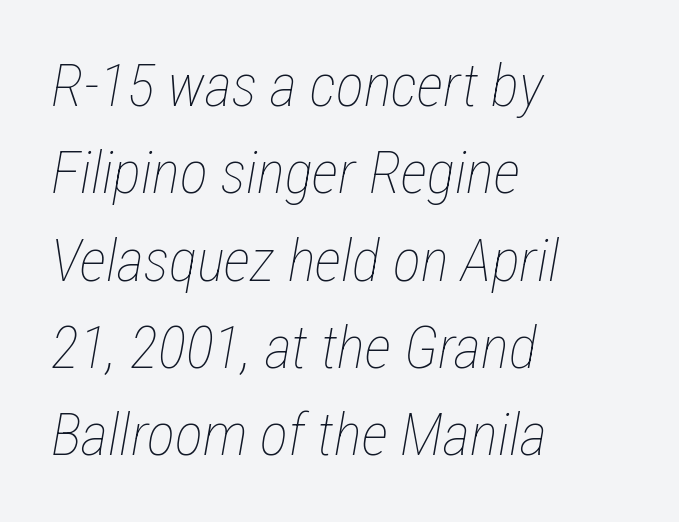
Character widths vary here, with narrow letters taking less room than wide ones. Caption: standard tracking, unaltered. Lines of text with bare space underneath. The typesetter chose a ragged-right arrangement here.
